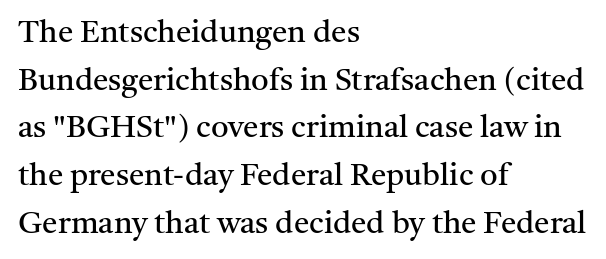
Q: Is the text bold? A: No.
Q: Is the text italic (slanted)? A: No, it is upright.
Q: Is the typeface a serif or a sans-serif typeface? A: Serif.
Q: Is the text underlined? A: No.
Q: How is the paragraph aligned? A: Left-aligned.
Q: Is the spacing between letters normal or unusually wide? A: Normal.
Q: Is the spacing between lines tight, normal or loose? A: Normal.
Q: Width (condensed, normal, or wide)? A: Normal.
Q: Stroke contrast? A: Medium.
Q: x-height? A: Medium.
Q: Monospaced? A: No.
